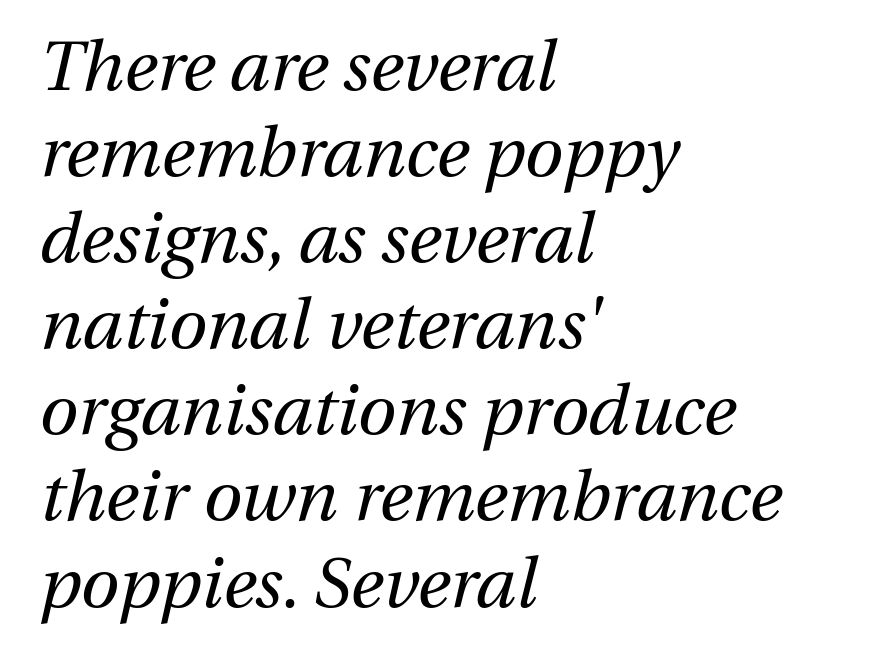
{"italic": "yes", "lean": "right", "slant_degrees": 13, "bold": "no", "weight": "regular", "width": "normal", "stroke_contrast": "medium", "x_height": "medium", "monospaced": "no", "underline": "no", "align": "left", "line_spacing_ratio": 1.23, "letter_spacing": "normal", "letter_spacing_em": 0.0, "glyph_px": 70}
